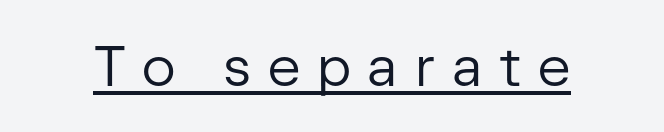
The image shows 56 px regular-weight sans-serif type, upright; set unusually wide letter spacing (+0.3 em), underlined; low stroke contrast and a medium x-height.
